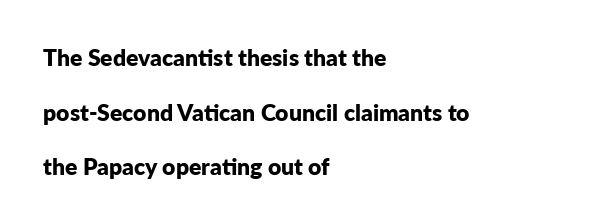
{"italic": "no", "bold": "yes", "underline": "no", "align": "left", "line_spacing": "loose", "line_spacing_ratio": 2.38, "letter_spacing": "normal", "letter_spacing_em": 0.0, "glyph_px": 23}
